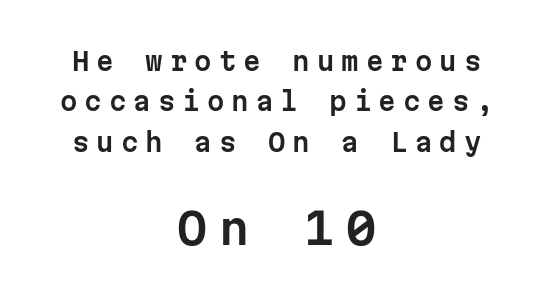
Q: Is the text italic (slanted)? A: No, it is upright.
Q: Is the typeface a serif or a sans-serif typeface? A: Sans-serif.
Q: Is the text underlined? A: No.
Q: How is the paragraph aligned? A: Centered.
Q: Is the spacing between letters normal or unusually wide? A: Unusually wide.
Q: Is the spacing between lines tight, normal or loose? A: Normal.
Q: Which block of text is set in a larger size, the first (top) or the second (bottom)? A: The second (bottom) one.
Q: Width (condensed, normal, or wide)? A: Normal.
Q: Stroke contrast? A: Low.
Q: x-height? A: Medium.
Q: Monospaced? A: Yes.
